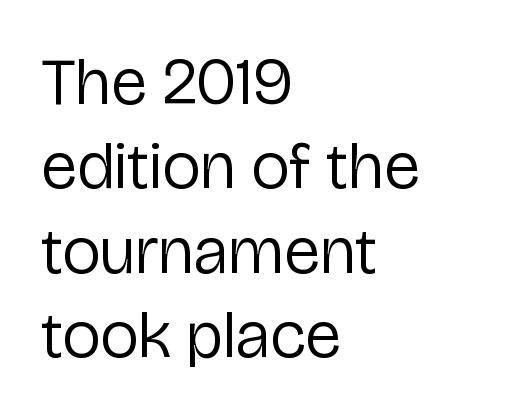
{"serif": "no", "italic": "no", "bold": "no", "weight": "regular", "width": "normal", "stroke_contrast": "low", "x_height": "medium", "monospaced": "no", "underline": "no", "align": "left", "line_spacing": "normal", "line_spacing_ratio": 1.26, "letter_spacing": "normal", "letter_spacing_em": 0.0, "glyph_px": 67}
